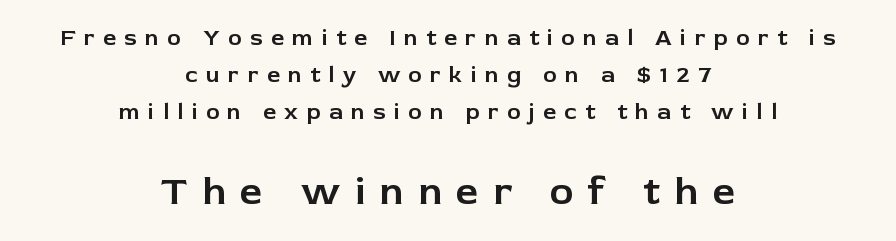
Q: Is the text italic (slanted)? A: No, it is upright.
Q: Is the typeface a serif or a sans-serif typeface? A: Sans-serif.
Q: Is the text underlined? A: No.
Q: How is the paragraph aligned? A: Centered.
Q: Is the spacing between letters normal or unusually wide? A: Unusually wide.
Q: Is the spacing between lines tight, normal or loose? A: Normal.
Q: Which block of text is set in a larger size, the first (top) or the second (bottom)? A: The second (bottom) one.
Q: Width (condensed, normal, or wide)? A: Normal.
Q: Stroke contrast? A: Low.
Q: x-height? A: Medium.
Q: Monospaced? A: No.
